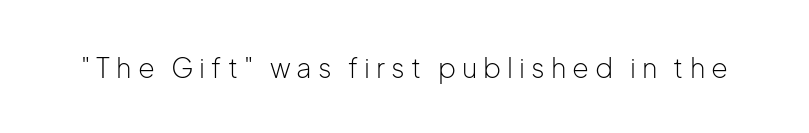
Q: Is the text bold? A: No.
Q: Is the text italic (slanted)? A: No, it is upright.
Q: Is the text underlined? A: No.
Q: Is the spacing between letters normal or unusually wide? A: Unusually wide.
